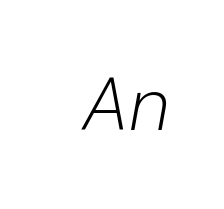
The gaps between neighbouring characters are ordinary and unremarkable. The passage shown leans; its letterforms are oblique. The strip under each line holds only bare page. Stem width sits at or under what a default text font uses. Is this a fixed-width face? No — the glyphs have proportional, varying widths.
